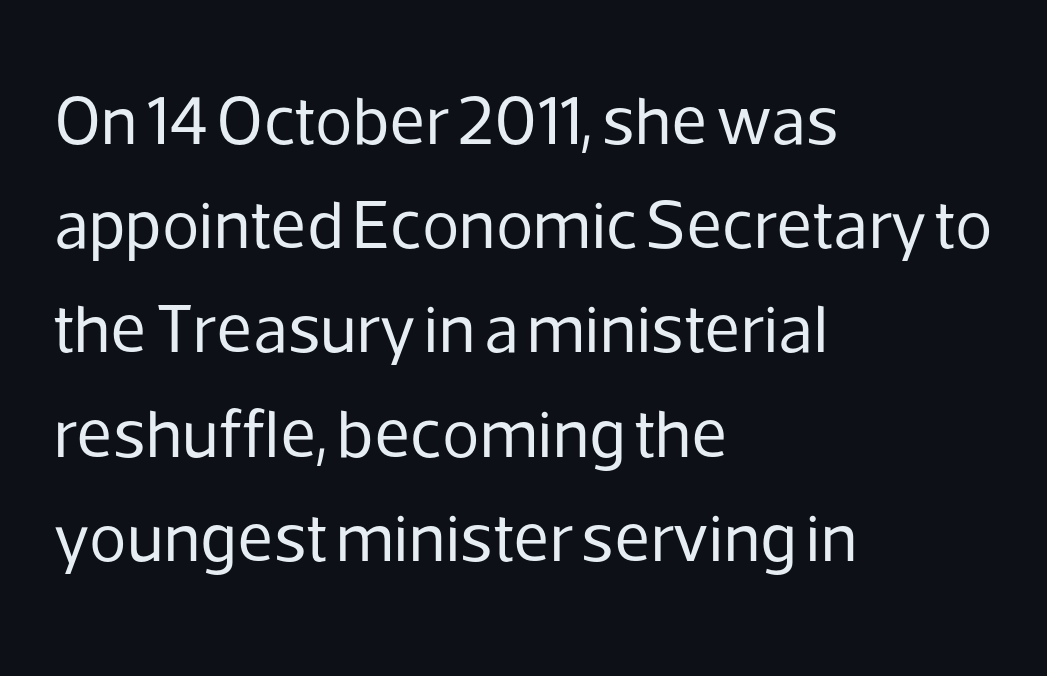
{"serif": "no", "italic": "no", "bold": "no", "weight": "regular", "width": "normal", "stroke_contrast": "low", "x_height": "medium", "monospaced": "no", "underline": "no", "align": "left", "line_spacing": "normal", "line_spacing_ratio": 1.51, "letter_spacing": "normal", "letter_spacing_em": 0.0, "glyph_px": 69}
